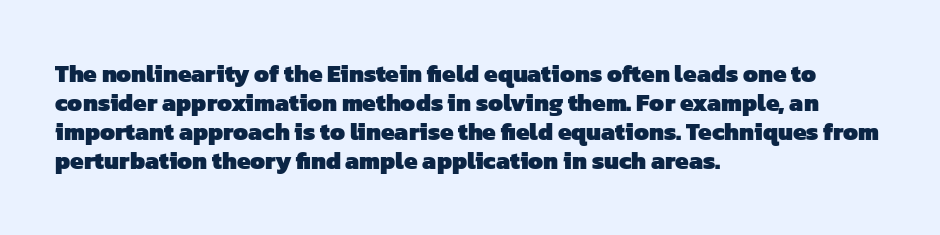
A student would call this left alignment; a typographer would say flush left, rag right. A typesetter would call this zero additional tracking. The zone under the glyphs is completely vacant. Pretty heavy lettering here — definitely bold.
